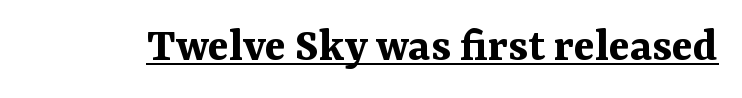
{"serif": "yes", "italic": "no", "bold": "yes", "weight": "bold", "width": "normal", "stroke_contrast": "medium", "x_height": "medium", "monospaced": "no", "underline": "yes", "letter_spacing": "normal", "letter_spacing_em": 0.0, "glyph_px": 49}
